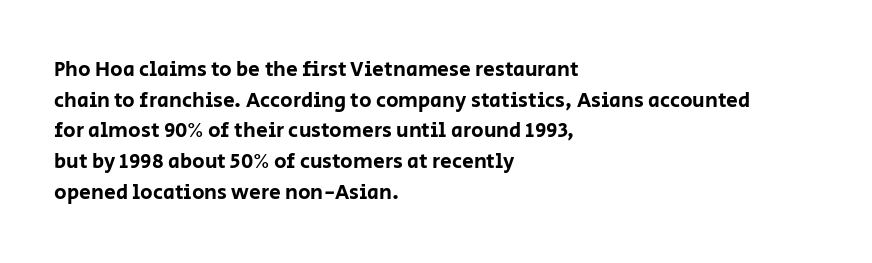
The image shows 21 px text type, upright; set left-aligned, normal line spacing (1.46x), normal letter spacing, not underlined.
